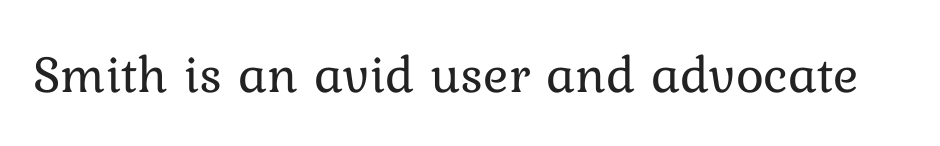
The image shows 53 px regular-weight type, upright; set normal letter spacing, not underlined; low stroke contrast and a medium x-height.
